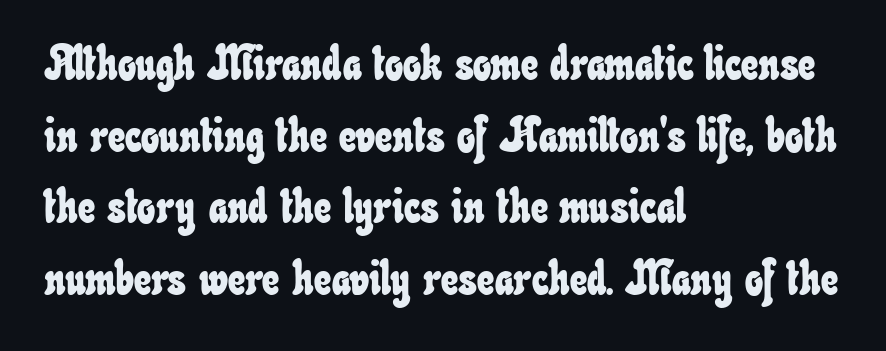
The image shows 48 px condensed type; set left-aligned, normal line spacing (1.49x), normal letter spacing, not underlined; low stroke contrast and a small x-height.
